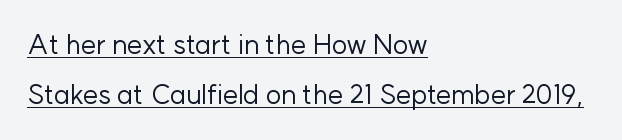
The letters stand upright; this is a roman face. A baseline rule has been typeset under these characters. A classic flush-left, rag-right setting is used for this passage. Letter spacing: default. Bold? No — there's no thickening of the strokes.
